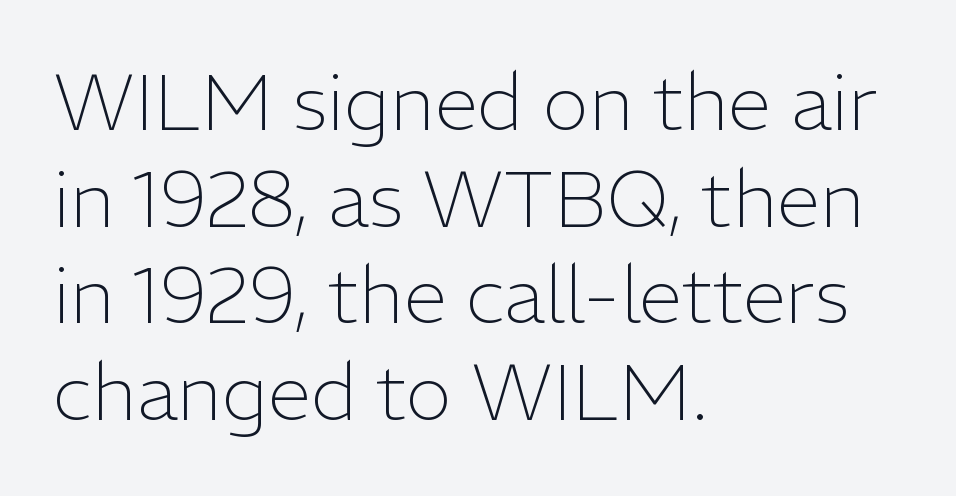
The image shows 78 px light sans-serif type, upright; set left-aligned, line spacing 1.24x, normal letter spacing, not underlined; low stroke contrast and a medium x-height.
